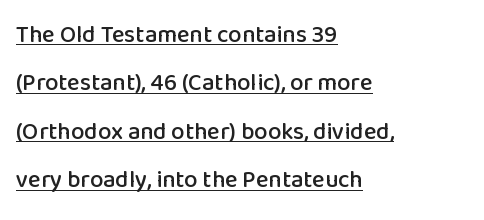
Q: Is the text italic (slanted)? A: No, it is upright.
Q: Is the text underlined? A: Yes.
Q: How is the paragraph aligned? A: Left-aligned.
Q: Is the spacing between letters normal or unusually wide? A: Normal.
Q: Is the spacing between lines tight, normal or loose? A: Loose.
